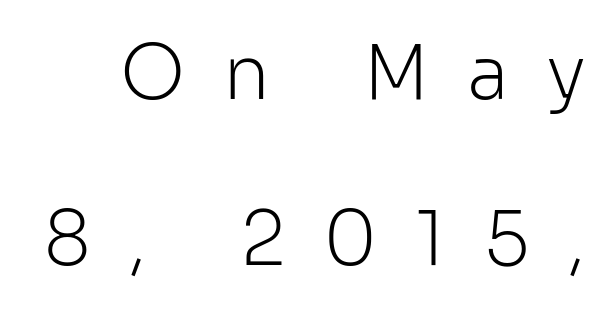
The space between consecutive lines is lavish. Here the glyphs are tracked loosely, breaking word shapes into spaced letters. Classification — sans serif. Glance below the letters and you will spot only blank space. Every stem runs plumb, perpendicular to the baseline.
